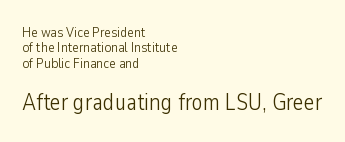
Notice how descenders almost collide with the ascenders below — that's tight leading. The block sitting lower on the canvas is the one with enlarged characters. Is this a heavy cut? Hardly; it is regular or lighter. Italic: no, the glyphs are upright roman.
